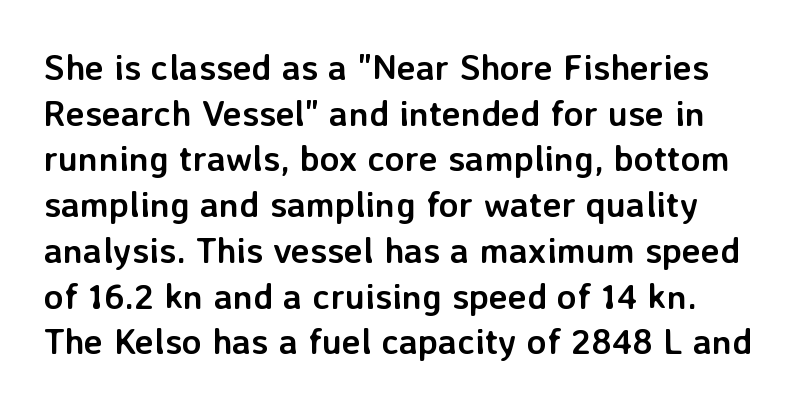
{"serif": "no", "italic": "no", "bold": "yes", "weight": "semibold", "width": "normal", "stroke_contrast": "low", "x_height": "medium", "monospaced": "no", "underline": "no", "line_spacing": "normal", "line_spacing_ratio": 1.27, "letter_spacing": "normal", "letter_spacing_em": 0.0, "glyph_px": 36}
